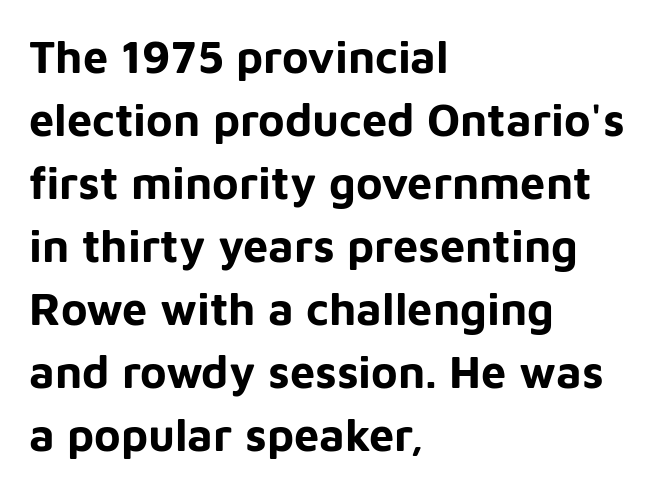
The space between consecutive lines is moderate. Its strokes are broad and dark, the hallmark of bold type. No word sits above an underline. Glyph-to-glyph distance matches everyday printed text. Alignment: flush left. Rendered with straight, roman letterforms.
